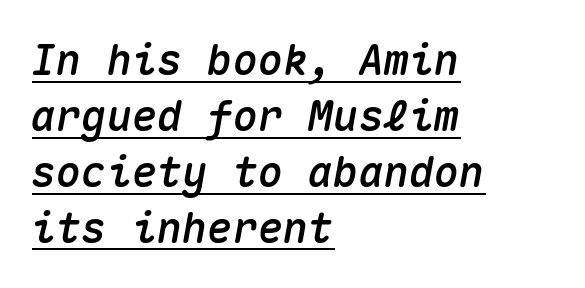
{"italic": "yes", "lean": "right", "slant_degrees": 10, "width": "normal", "stroke_contrast": "medium", "x_height": "medium", "monospaced": "yes", "underline": "yes", "align": "left", "line_spacing": "normal", "line_spacing_ratio": 1.33, "letter_spacing": "normal", "letter_spacing_em": 0.0, "glyph_px": 42}
